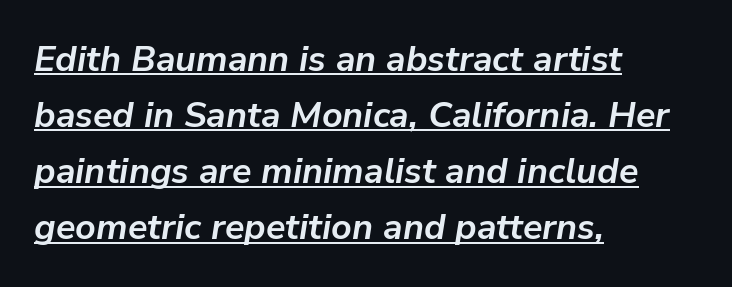
The image shows 36 px semibold type, italic (leaning right); set left-aligned, normal line spacing (1.56x), normal letter spacing, underlined; low stroke contrast and a medium x-height.
